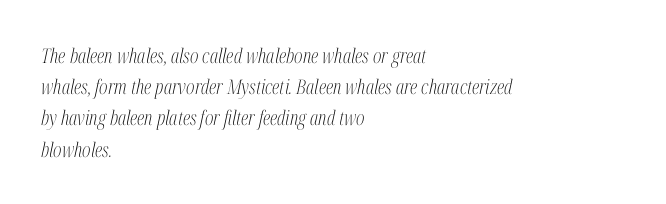
{"italic": "yes", "lean": "right", "slant_degrees": 12, "bold": "no", "underline": "no", "align": "left", "line_spacing": "normal", "line_spacing_ratio": 1.56, "letter_spacing": "normal", "letter_spacing_em": 0.0, "glyph_px": 20}
